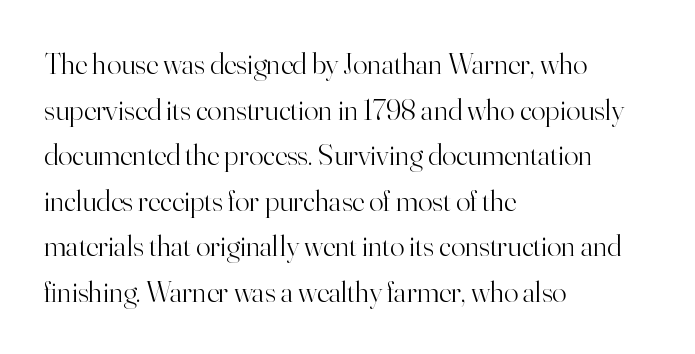
Q: Is the text bold? A: No.
Q: Is the text italic (slanted)? A: No, it is upright.
Q: Is the typeface a serif or a sans-serif typeface? A: Serif.
Q: Is the text underlined? A: No.
Q: How is the paragraph aligned? A: Left-aligned.
Q: Is the spacing between letters normal or unusually wide? A: Normal.
Q: Is the spacing between lines tight, normal or loose? A: Normal.
Q: Width (condensed, normal, or wide)? A: Normal.
Q: Stroke contrast? A: High.
Q: x-height? A: Small.
Q: Monospaced? A: No.
